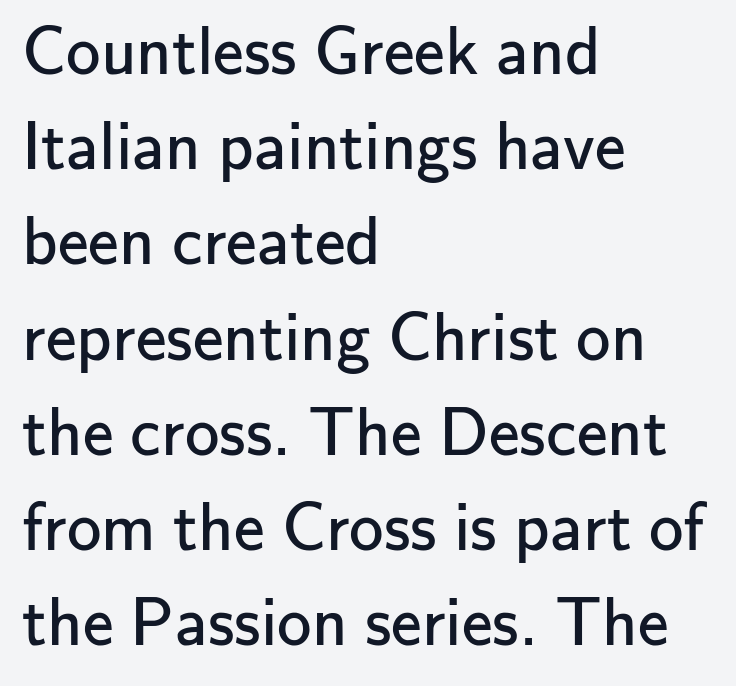
Ascenders rise straight up at ninety degrees. What kind of face is this? One without serifs — a sans. A light-to-regular cut is what we see here. The foot of each line stays bare and open.
